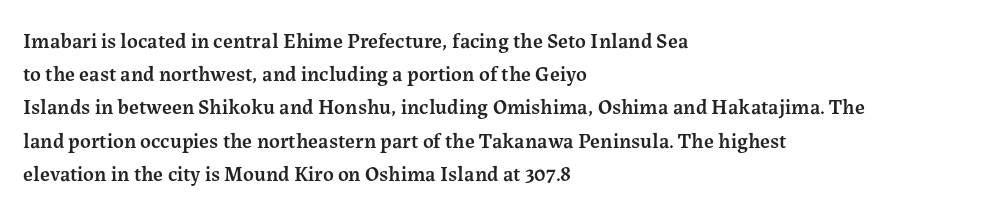
The image shows 21 px text type, upright; set left-aligned, normal line spacing (1.58x), normal letter spacing, not underlined.
